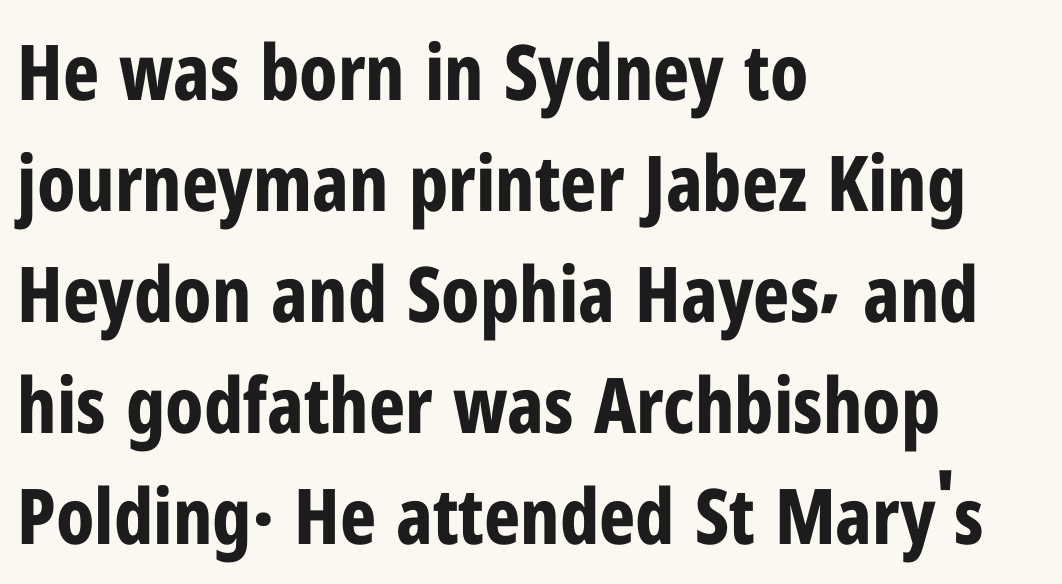
{"serif": "no", "italic": "no", "bold": "yes", "weight": "bold", "width": "condensed", "stroke_contrast": "low", "x_height": "medium", "monospaced": "no", "underline": "no", "align": "left", "line_spacing": "normal", "line_spacing_ratio": 1.44, "letter_spacing": "normal", "letter_spacing_em": 0.0, "glyph_px": 77}
